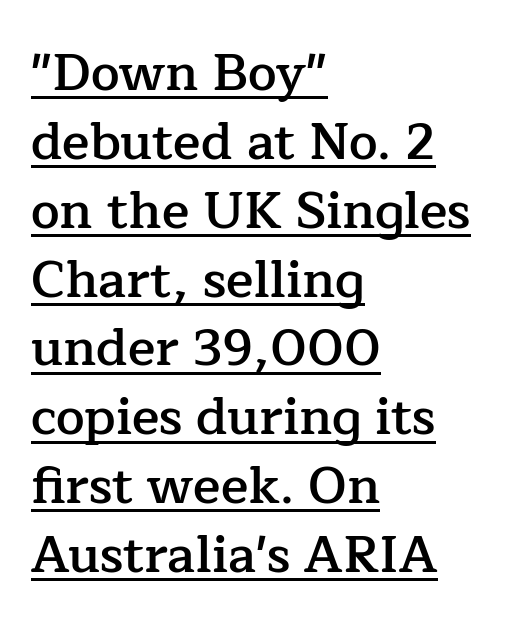
Q: Is the text bold? A: Semi-bold.
Q: Is the text italic (slanted)? A: No, it is upright.
Q: Is the typeface a serif or a sans-serif typeface? A: Serif.
Q: Is the text underlined? A: Yes.
Q: How is the paragraph aligned? A: Left-aligned.
Q: Is the spacing between letters normal or unusually wide? A: Normal.
Q: Is the spacing between lines tight, normal or loose? A: Normal.
Q: Width (condensed, normal, or wide)? A: Normal.
Q: Stroke contrast? A: Low.
Q: x-height? A: Medium.
Q: Monospaced? A: No.
